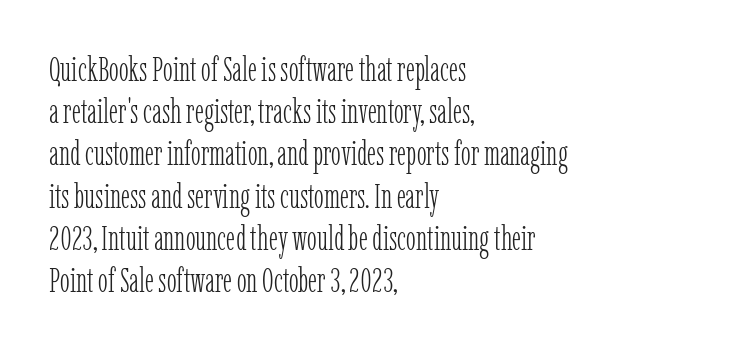
The image shows 33 px light, condensed serif type, upright; set left-aligned, normal line spacing (1.28x), normal letter spacing, not underlined; low stroke contrast and a medium x-height.
